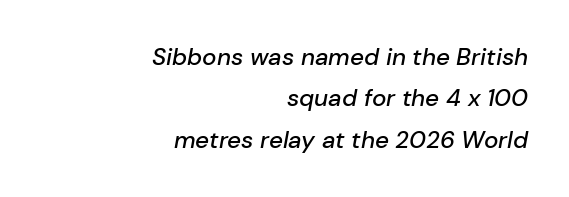
Q: Is the text italic (slanted)? A: Yes, it leans right by about 10 degrees.
Q: Is the text underlined? A: No.
Q: How is the paragraph aligned? A: Right-aligned.
Q: Is the spacing between letters normal or unusually wide? A: Normal.
